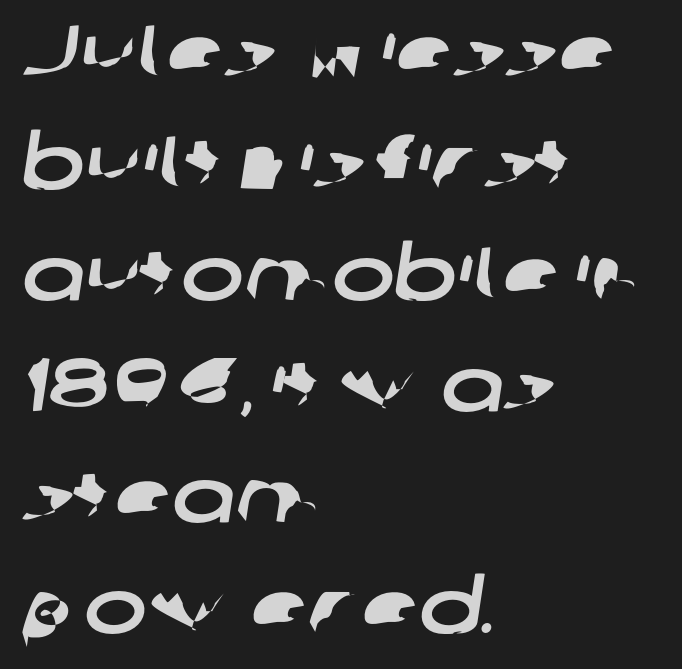
The image shows 75 px wide sans-serif type; set left-aligned, normal line spacing (1.48x), normal letter spacing, not underlined; low stroke contrast and a medium x-height.
